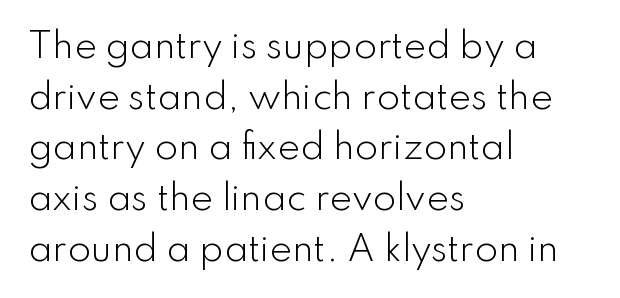
{"serif": "no", "italic": "no", "bold": "no", "weight": "light", "width": "normal", "stroke_contrast": "low", "x_height": "small", "monospaced": "no", "underline": "no", "align": "left", "line_spacing": "normal", "line_spacing_ratio": 1.49, "letter_spacing": "normal", "letter_spacing_em": 0.0, "glyph_px": 34}
